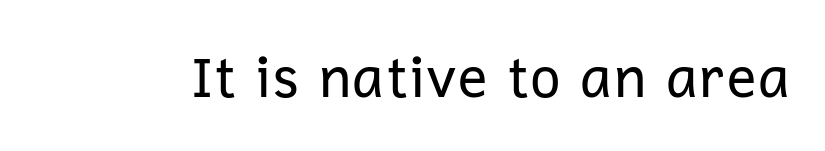
Q: Is the text bold? A: No.
Q: Is the text italic (slanted)? A: No, it is upright.
Q: Is the typeface a serif or a sans-serif typeface? A: Sans-serif.
Q: Is the text underlined? A: No.
Q: Is the spacing between letters normal or unusually wide? A: Normal.
Q: Width (condensed, normal, or wide)? A: Normal.
Q: Stroke contrast? A: Low.
Q: x-height? A: Medium.
Q: Monospaced? A: No.
